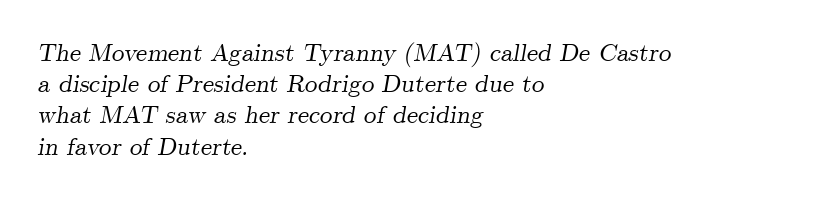
You can tell it's italic because the verticals aren't actually vertical. Whoever set this chose a conventional vertical rhythm. A typesetter would call this zero additional tracking. Where is the straight margin? On the left. Bare-footed words on every line.
